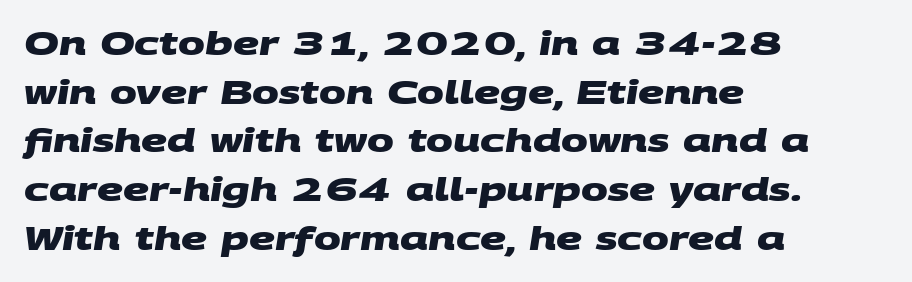
The image shows 32 px heavy, wide sans-serif type; set left-aligned, normal line spacing (1.52x), normal letter spacing, not underlined; medium stroke contrast and a large x-height.
